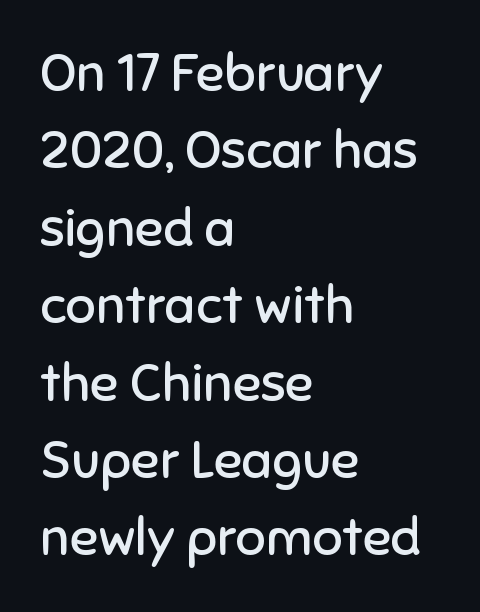
The baseline area is clear. The passage shown is typeset with a sans-serif family. The passage shown is not bold in any degree. These lines are rendered in a variable-pitch font. A classic flush-left, rag-right setting is used for this passage.
